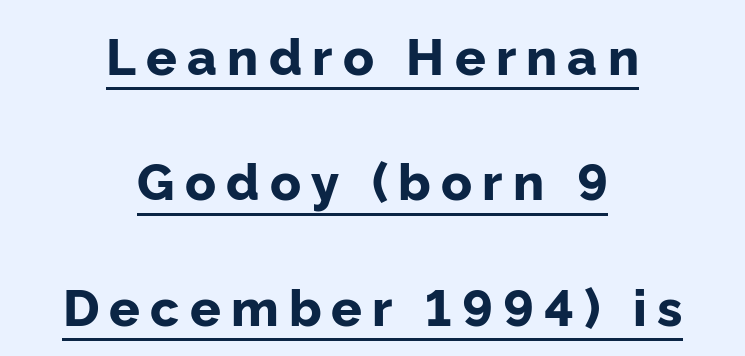
The image shows 51 px bold sans-serif type, upright; set centered, loose line spacing (2.46x), unusually wide letter spacing (+0.2 em), underlined; low stroke contrast and a medium x-height.
